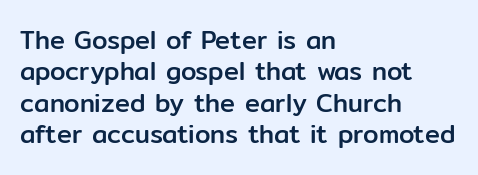
The space directly below the letters is spotless. Whoever set this chose a conventional vertical rhythm. The typesetter chose a ragged-right arrangement here. Posture: straight, roman, zero tilt. Standard letterfit; no display-style spreading of the glyphs.
